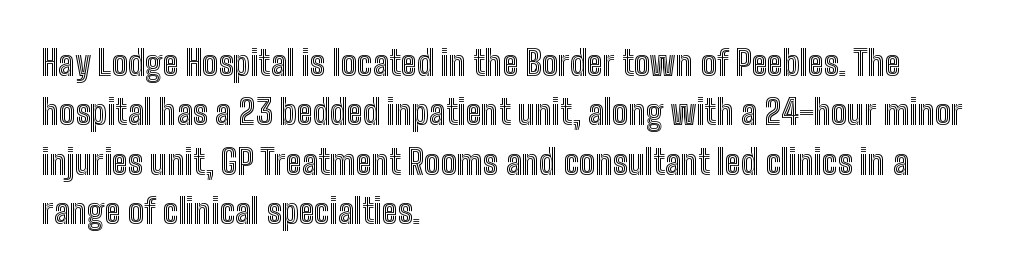
The image shows 34 px condensed type, upright; set left-aligned, normal line spacing (1.45x), normal letter spacing, not underlined; a medium x-height.
